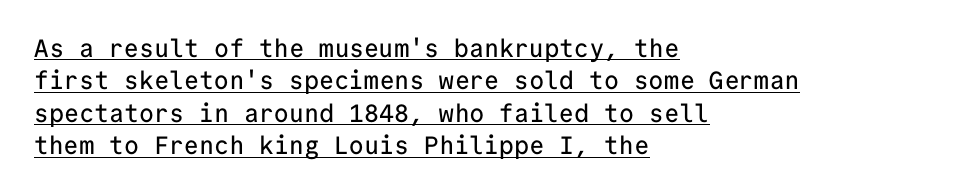
The image shows 25 px text type, upright; set left-aligned, normal line spacing (1.3x), normal letter spacing, underlined.
